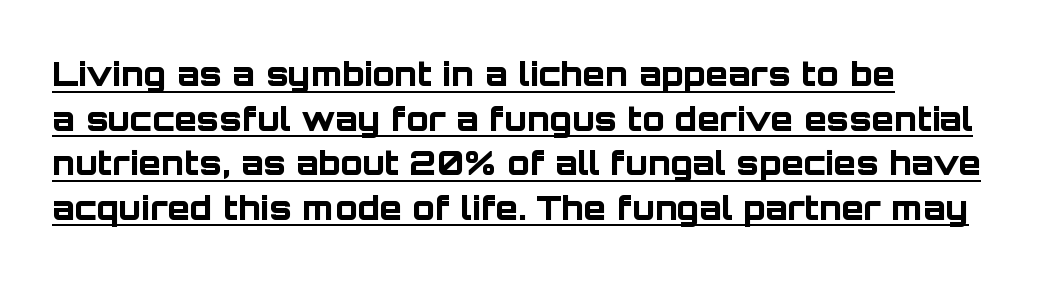
{"serif": "no", "italic": "no", "bold": "yes", "weight": "bold", "width": "normal", "stroke_contrast": "low", "x_height": "large", "monospaced": "no", "underline": "yes", "align": "left", "line_spacing": "normal", "line_spacing_ratio": 1.35, "letter_spacing": "normal", "letter_spacing_em": 0.0, "glyph_px": 33}
